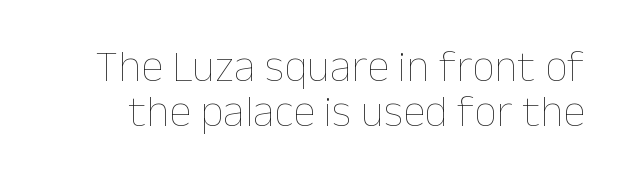
The image shows 45 px thin type, upright; set tight line spacing (0.99x), normal letter spacing, not underlined; low stroke contrast and a medium x-height.
